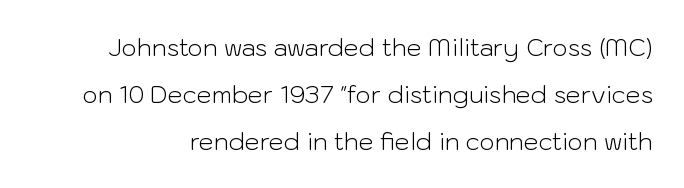
Q: Is the text bold? A: No.
Q: Is the text italic (slanted)? A: No, it is upright.
Q: Is the text underlined? A: No.
Q: Is the spacing between letters normal or unusually wide? A: Normal.
Q: Is the spacing between lines tight, normal or loose? A: Loose.
